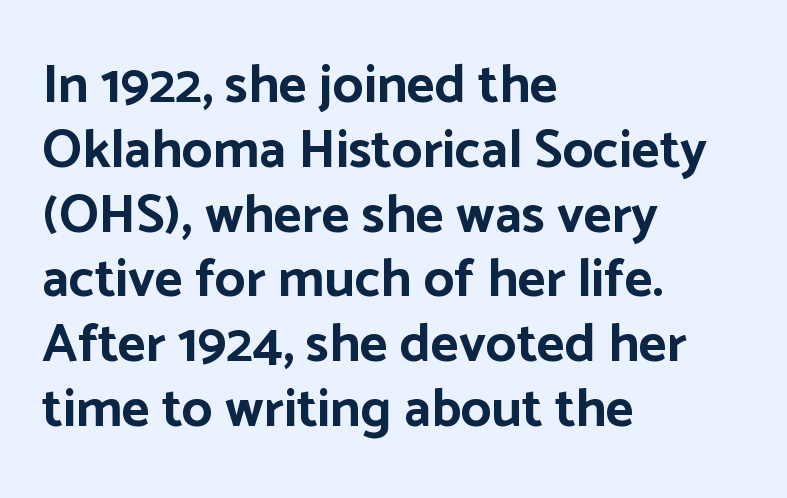
Q: Is the text bold? A: Yes.
Q: Is the text italic (slanted)? A: No, it is upright.
Q: Is the typeface a serif or a sans-serif typeface? A: Sans-serif.
Q: Is the text underlined? A: No.
Q: How is the paragraph aligned? A: Left-aligned.
Q: Is the spacing between letters normal or unusually wide? A: Normal.
Q: Width (condensed, normal, or wide)? A: Normal.
Q: Stroke contrast? A: Low.
Q: x-height? A: Medium.
Q: Monospaced? A: No.
